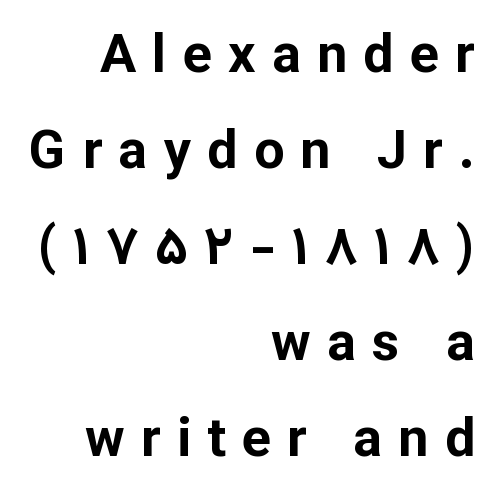
The image shows 54 px bold sans-serif type, upright; set right-aligned, line spacing 1.78x, unusually wide letter spacing (+0.3 em), not underlined; low stroke contrast and a medium x-height.
